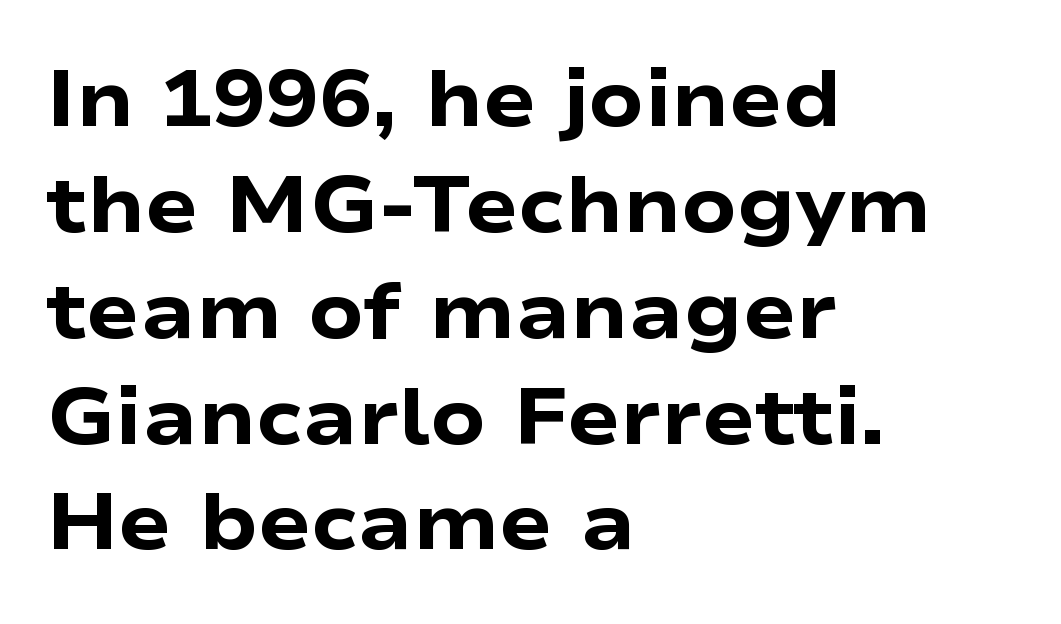
{"serif": "no", "italic": "no", "bold": "yes", "weight": "heavy", "width": "wide", "stroke_contrast": "low", "x_height": "medium", "monospaced": "no", "underline": "no", "align": "left", "line_spacing": "normal", "line_spacing_ratio": 1.34, "letter_spacing": "normal", "letter_spacing_em": 0.0, "glyph_px": 79}
